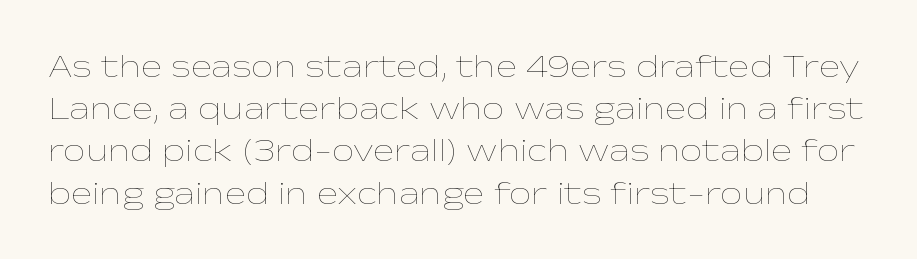
{"italic": "no", "bold": "no", "weight": "thin", "width": "wide", "stroke_contrast": "low", "x_height": "medium", "monospaced": "no", "underline": "no", "line_spacing": "normal", "line_spacing_ratio": 1.32, "letter_spacing": "normal", "letter_spacing_em": 0.0, "glyph_px": 32}
